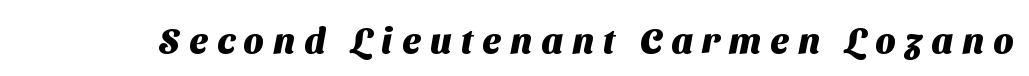
{"serif": "no", "bold": "yes", "weight": "heavy", "width": "normal", "stroke_contrast": "medium", "x_height": "medium", "monospaced": "no", "underline": "no", "letter_spacing": "wide", "letter_spacing_em": 0.26, "glyph_px": 36}
